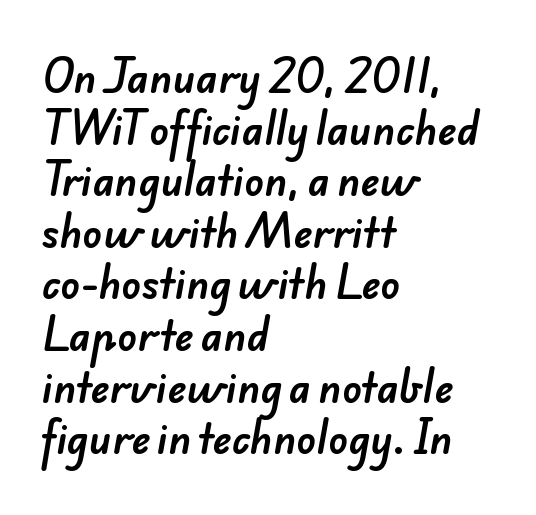
Q: Is the typeface a serif or a sans-serif typeface? A: Sans-serif.
Q: Is the text underlined? A: No.
Q: How is the paragraph aligned? A: Left-aligned.
Q: Is the spacing between letters normal or unusually wide? A: Normal.
Q: Is the spacing between lines tight, normal or loose? A: Normal.
Q: Width (condensed, normal, or wide)? A: Normal.
Q: Stroke contrast? A: Low.
Q: x-height? A: Small.
Q: Monospaced? A: No.
